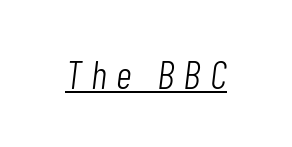
The image shows 39 px light, condensed type, italic (leaning right); set unusually wide letter spacing (+0.24 em), underlined; low stroke contrast and a medium x-height.
